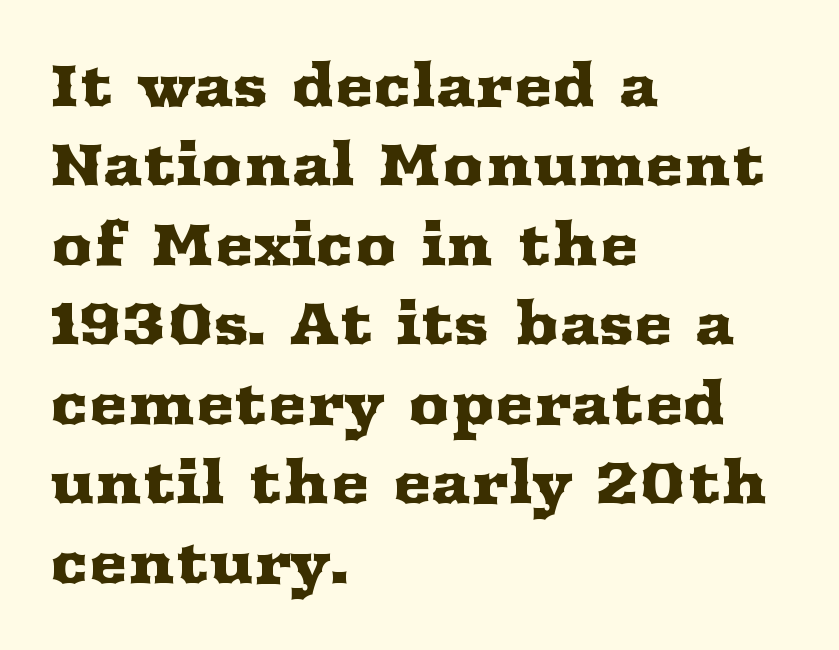
Q: Is the text italic (slanted)? A: No, it is upright.
Q: Is the typeface a serif or a sans-serif typeface? A: Serif.
Q: Is the text underlined? A: No.
Q: How is the paragraph aligned? A: Left-aligned.
Q: Is the spacing between letters normal or unusually wide? A: Normal.
Q: Is the spacing between lines tight, normal or loose? A: Normal.
Q: Width (condensed, normal, or wide)? A: Wide.
Q: Stroke contrast? A: Medium.
Q: x-height? A: Medium.
Q: Monospaced? A: No.
